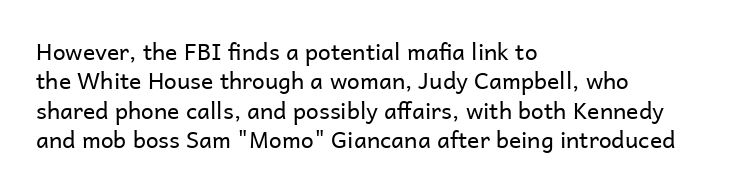
The image shows 23 px text type, upright; set left-aligned, normal line spacing (1.28x), normal letter spacing, not underlined.
